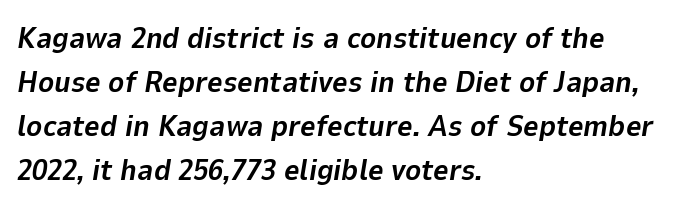
Looks like regular typesetting: each glyph gets only the width it needs. A typesetter would call this leading conventional body-copy spacing. Looking at the ascenders, they clearly lean. Set as a true bold cut, around the 700 mark.
